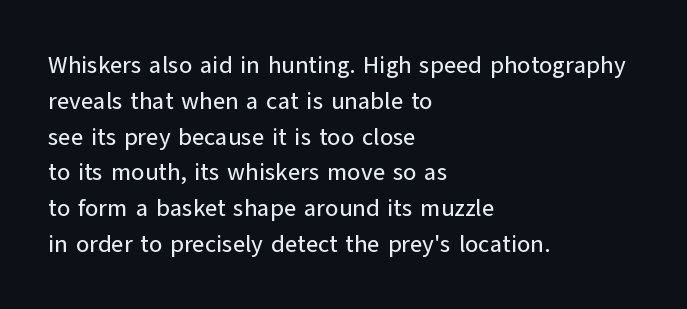
Summary of vertical rhythm: regular, with standard interline spacing. Is the block centered? No — it sits flush against the left margin. Nobody drew a line under any word here. Unlike italic type, these characters show no tilt at all.
